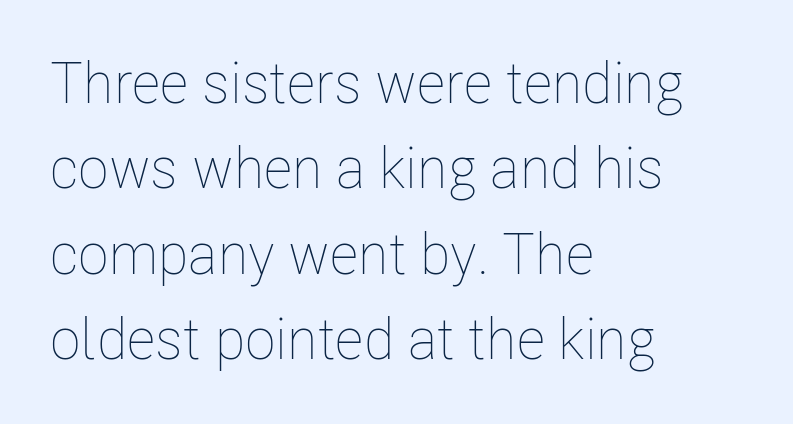
{"italic": "no", "bold": "no", "weight": "thin", "width": "condensed", "stroke_contrast": "low", "x_height": "medium", "monospaced": "no", "underline": "no", "align": "left", "line_spacing": "normal", "line_spacing_ratio": 1.5, "letter_spacing": "normal", "letter_spacing_em": 0.0, "glyph_px": 57}
